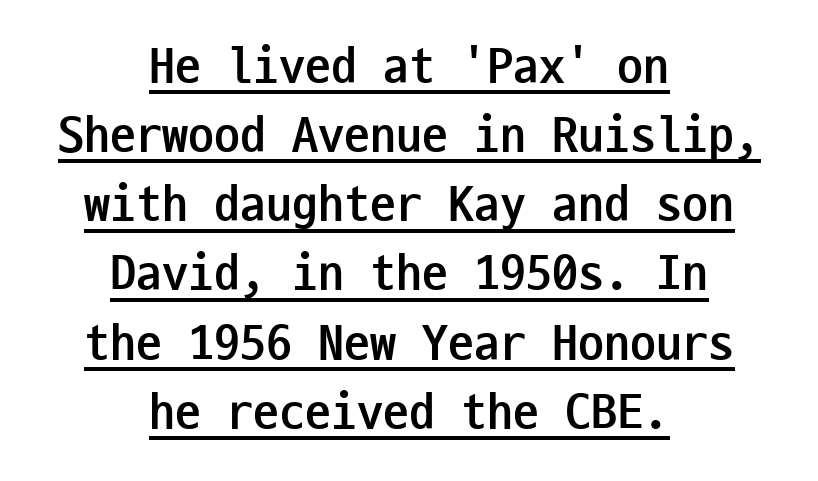
{"serif": "no", "italic": "no", "bold": "yes", "weight": "semibold", "width": "condensed", "stroke_contrast": "low", "x_height": "medium", "monospaced": "yes", "underline": "yes", "align": "center", "line_spacing": "normal", "line_spacing_ratio": 1.33, "letter_spacing": "normal", "letter_spacing_em": 0.0, "glyph_px": 52}
